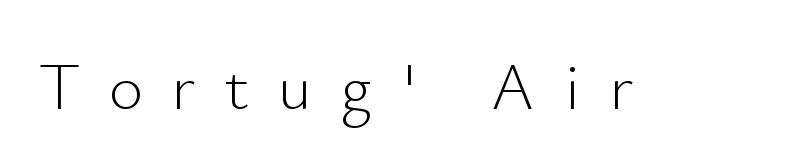
{"serif": "no", "italic": "no", "bold": "no", "weight": "light", "width": "normal", "stroke_contrast": "low", "x_height": "small", "monospaced": "no", "underline": "no", "letter_spacing": "wide", "letter_spacing_em": 0.43, "glyph_px": 66}
